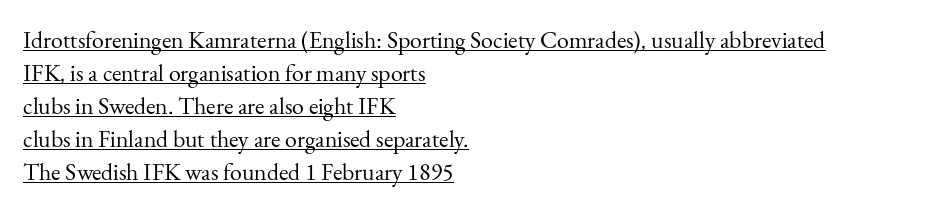
{"italic": "no", "bold": "no", "underline": "yes", "align": "left", "line_spacing": "normal", "line_spacing_ratio": 1.38, "letter_spacing": "normal", "letter_spacing_em": 0.0, "glyph_px": 24}
